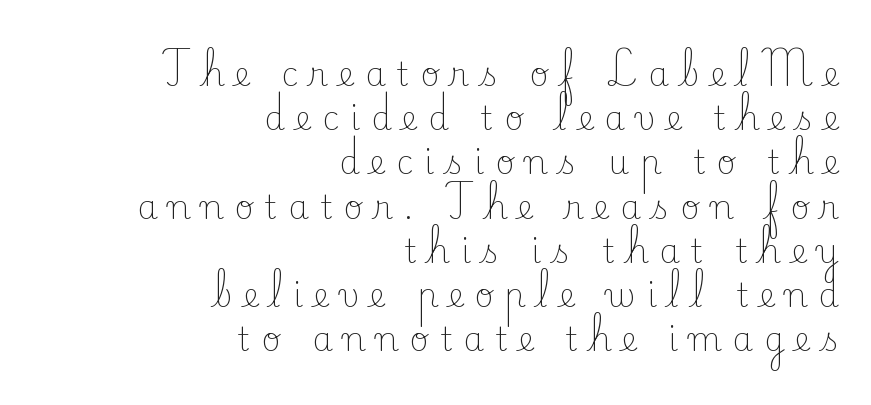
Q: Is the text bold? A: No.
Q: Is the text italic (slanted)? A: No, it is upright.
Q: Is the typeface a serif or a sans-serif typeface? A: Serif.
Q: Is the text underlined? A: No.
Q: How is the paragraph aligned? A: Right-aligned.
Q: Is the spacing between letters normal or unusually wide? A: Unusually wide.
Q: Is the spacing between lines tight, normal or loose? A: Normal.
Q: Width (condensed, normal, or wide)? A: Normal.
Q: Stroke contrast? A: Low.
Q: x-height? A: Small.
Q: Monospaced? A: No.
